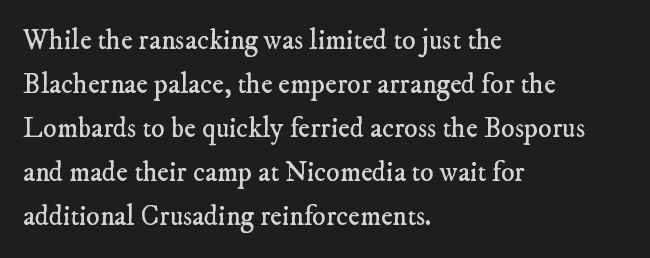
Q: Is the text bold? A: No.
Q: Is the typeface a serif or a sans-serif typeface? A: Serif.
Q: Is the text underlined? A: No.
Q: How is the paragraph aligned? A: Left-aligned.
Q: Is the spacing between letters normal or unusually wide? A: Normal.
Q: Is the spacing between lines tight, normal or loose? A: Normal.
Q: Width (condensed, normal, or wide)? A: Normal.
Q: Stroke contrast? A: Low.
Q: x-height? A: Small.
Q: Monospaced? A: No.
